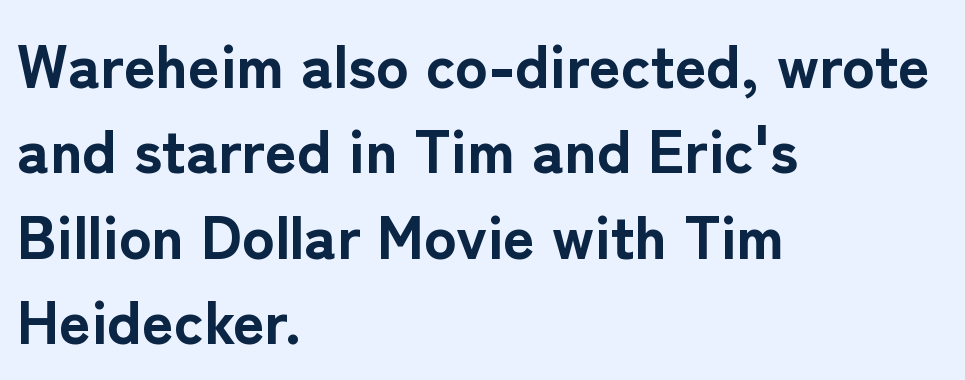
Q: Is the text bold? A: Yes.
Q: Is the text italic (slanted)? A: No, it is upright.
Q: Is the typeface a serif or a sans-serif typeface? A: Sans-serif.
Q: Is the text underlined? A: No.
Q: How is the paragraph aligned? A: Left-aligned.
Q: Is the spacing between letters normal or unusually wide? A: Normal.
Q: Is the spacing between lines tight, normal or loose? A: Normal.
Q: Width (condensed, normal, or wide)? A: Normal.
Q: Stroke contrast? A: Low.
Q: x-height? A: Medium.
Q: Monospaced? A: No.
